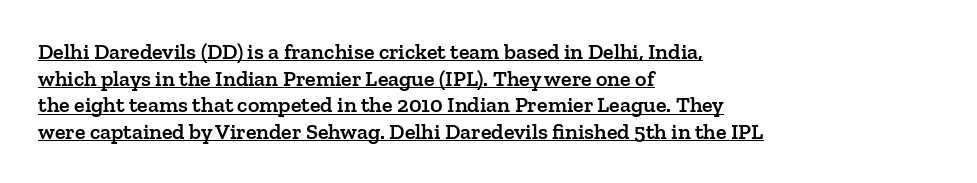
{"italic": "no", "bold": "semi", "underline": "yes", "align": "left", "line_spacing_ratio": 1.21, "letter_spacing": "normal", "letter_spacing_em": 0.0, "glyph_px": 22}
